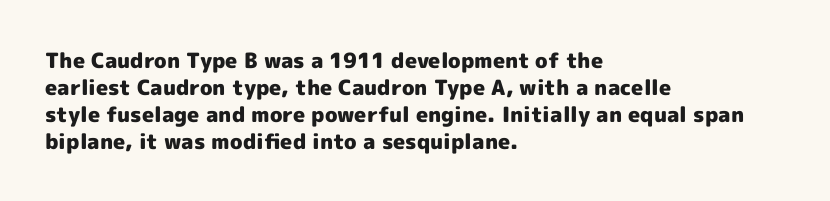
Which margin do the lines hug? The left one — the right edge is uneven. The foot of each line stays bare and open. Strokes here are thick enough to call this a true bold. Does the lettering tilt? It doesn't — this is upright. You could call the tracking neutral — neither tight nor loose. Interline gaps are of average width in this sample.
